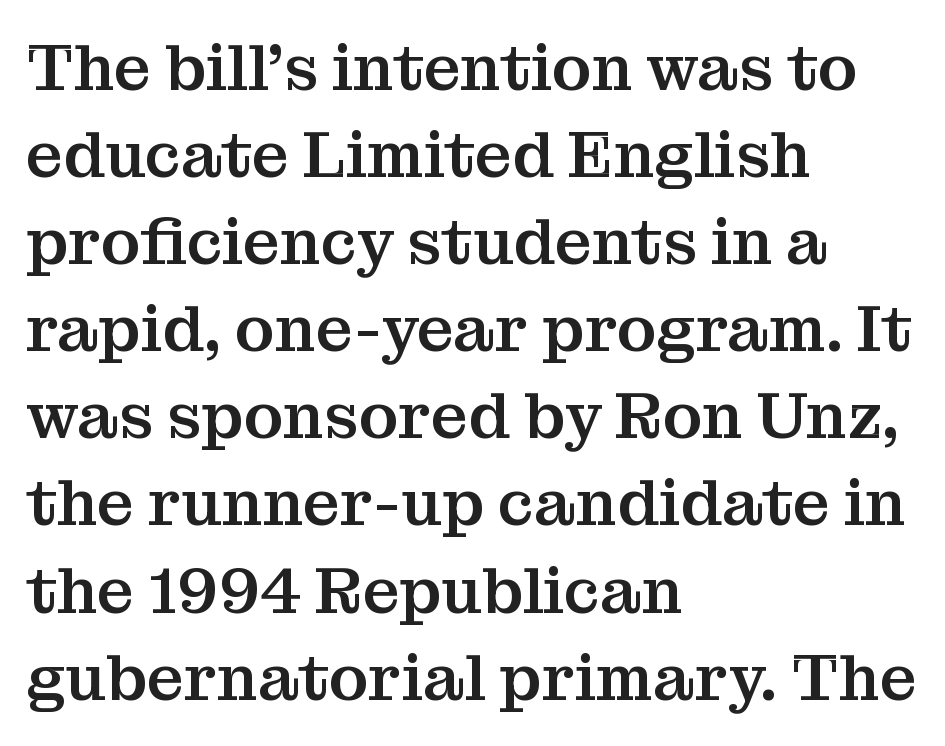
{"serif": "yes", "italic": "no", "width": "normal", "stroke_contrast": "medium", "x_height": "medium", "monospaced": "no", "underline": "no", "align": "left", "line_spacing": "normal", "line_spacing_ratio": 1.34, "letter_spacing": "normal", "letter_spacing_em": 0.0, "glyph_px": 65}
